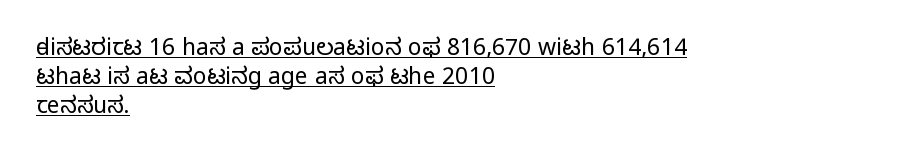
Q: Is the text bold? A: No.
Q: Is the text italic (slanted)? A: No, it is upright.
Q: Is the text underlined? A: Yes.
Q: How is the paragraph aligned? A: Left-aligned.
Q: Is the spacing between letters normal or unusually wide? A: Normal.
Q: Is the spacing between lines tight, normal or loose? A: Normal.
